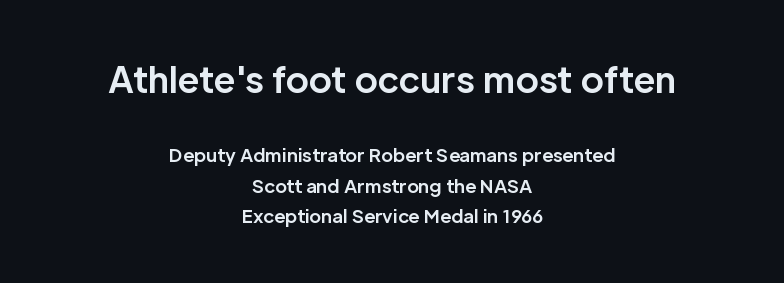
The gap between lines stays unmarked. You'd pick this weight for a headline — it's a proper bold. The lines are quadded center. Unlike a traditional serif, this face leaves its strokes unadorned. The tracking reads as untouched default to a designer's eye. The more generous point size was reserved for the upper chunk.
